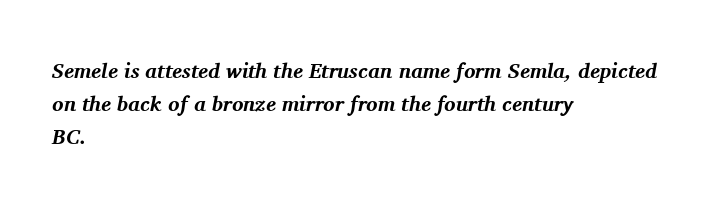
{"italic": "yes", "lean": "right", "slant_degrees": 11, "bold": "yes", "underline": "no", "align": "left", "line_spacing": "normal", "line_spacing_ratio": 1.57, "letter_spacing": "normal", "letter_spacing_em": 0.0, "glyph_px": 21}
